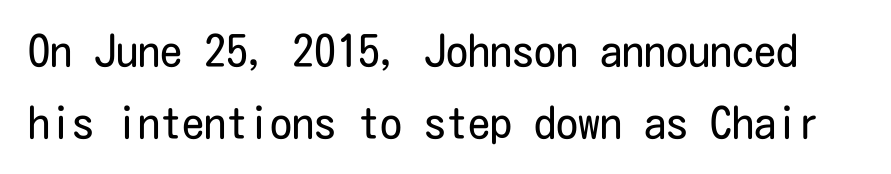
The image shows 44 px regular-weight, condensed sans-serif type, upright; set normal line spacing (1.64x), normal letter spacing, not underlined; low stroke contrast and a medium x-height.
